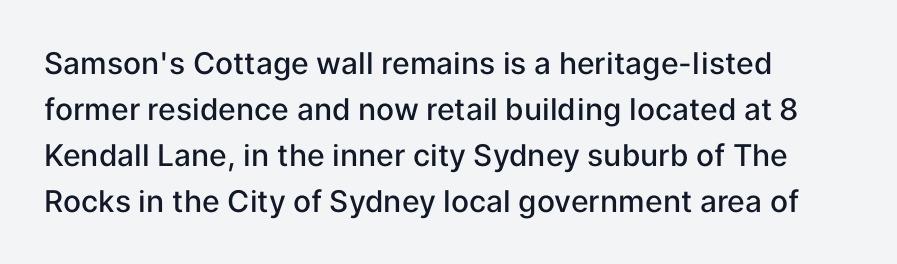
Type without underlining. One-word summary of the alignment: left. Style check: upright. Typographic density is moderately raised because the face is semibold. Regarding leading, the lines here are spaced in the standard way. Spacing verdict: proportional, widths tailored to each character.
